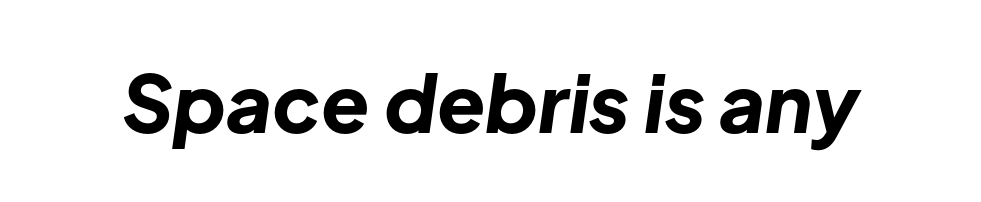
{"italic": "yes", "lean": "right", "slant_degrees": 8, "bold": "yes", "weight": "bold", "width": "normal", "stroke_contrast": "low", "x_height": "medium", "monospaced": "no", "underline": "no", "letter_spacing": "normal", "letter_spacing_em": 0.0, "glyph_px": 79}
